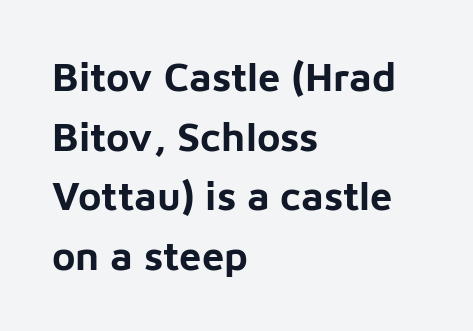
This sample uses a sans-serif face. Proportional: the letters do not fall into vertical columns. How would I describe the line gaps? Plain and ordinary. Rendered with straight, roman letterforms. Casual observation: everything's shoved over to the left.
